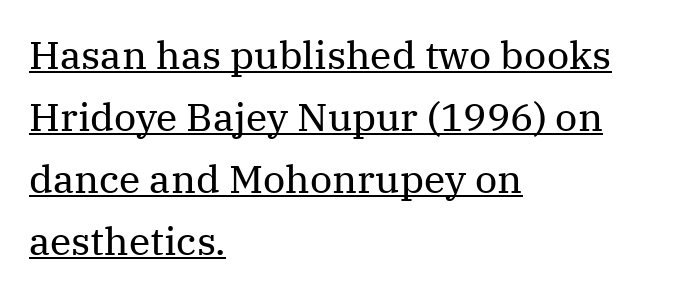
The type is set solid horizontally, with unmodified tracking. The typography opts for an upright posture over an oblique one. The characters display serif detailing at their extremities. Left-aligned paragraph, ragged on the right.
